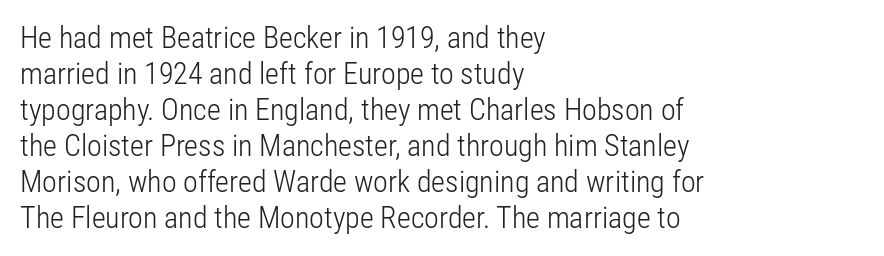
The image shows 30 px light, condensed sans-serif type, upright; set left-aligned, line spacing 1.2x, normal letter spacing, not underlined; low stroke contrast and a medium x-height.
